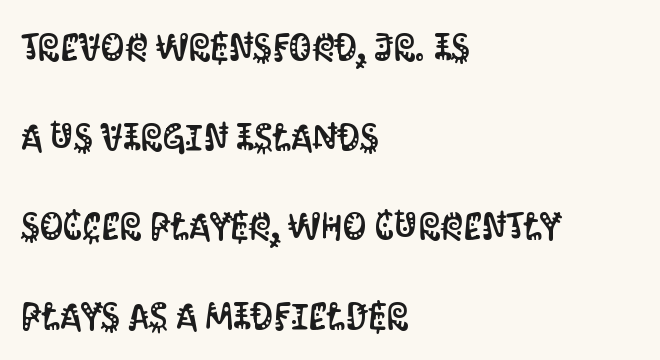
{"serif": "no", "italic": "no", "width": "condensed", "stroke_contrast": "medium", "x_height": "large", "monospaced": "no", "underline": "no", "align": "left", "line_spacing": "loose", "line_spacing_ratio": 2.42, "letter_spacing": "normal", "letter_spacing_em": 0.0, "glyph_px": 37}
